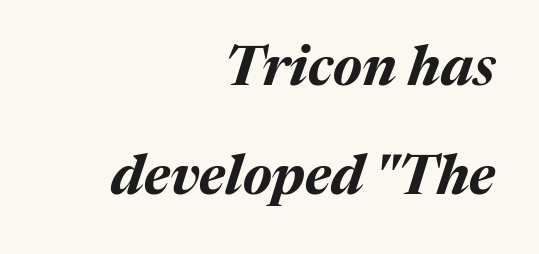
The image shows 55 px bold type, italic (leaning right); set right-aligned, loose line spacing (1.99x), normal letter spacing, not underlined; medium stroke contrast and a medium x-height.
